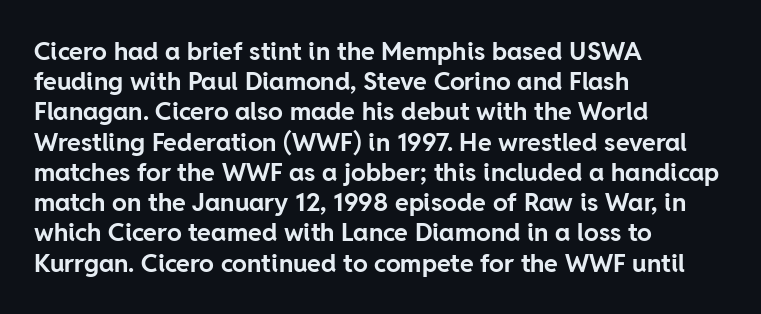
The image shows 25 px bold type, upright; set left-aligned, line spacing 1.21x, normal letter spacing, not underlined.
